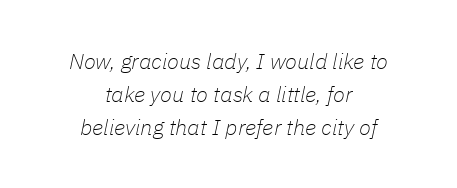
The whole block is typeset with a tilt. Observe the ordinary spacing: letters are neighbours, not strangers. Weight: in the light-to-regular range. The string is rendered with underlining switched off. The line-height multiplier appears to be the usual default. A centered setting, common on invitations and titles, is used for this passage.
